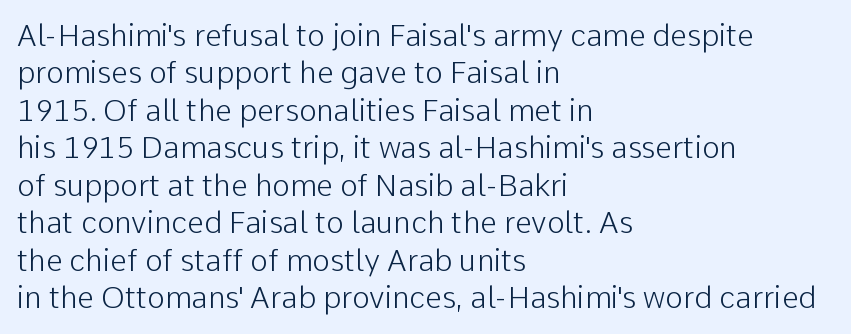
Q: Is the text bold? A: No.
Q: Is the text italic (slanted)? A: No, it is upright.
Q: Is the typeface a serif or a sans-serif typeface? A: Sans-serif.
Q: Is the text underlined? A: No.
Q: How is the paragraph aligned? A: Left-aligned.
Q: Is the spacing between letters normal or unusually wide? A: Normal.
Q: Is the spacing between lines tight, normal or loose? A: Normal.
Q: Width (condensed, normal, or wide)? A: Normal.
Q: Stroke contrast? A: Low.
Q: x-height? A: Medium.
Q: Monospaced? A: No.
